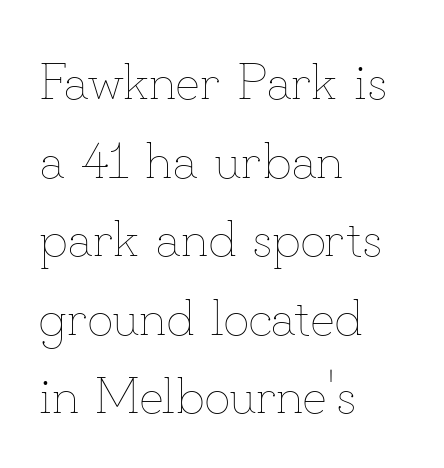
The image shows 51 px thin type, upright; set left-aligned, normal line spacing (1.54x), normal letter spacing, not underlined; low stroke contrast and a small x-height.
